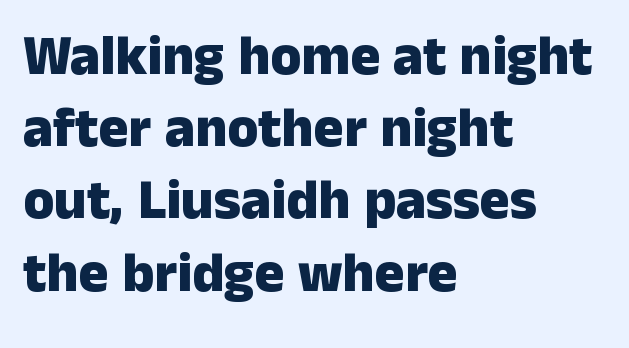
A sans-serif font was chosen for this passage. The rendering uses natural spacing where letterforms have individual widths. The lines sit at an ordinary, default distance from one another. Letters rest on an invisible, unmarked baseline. It's the straight-up-and-down kind of type.
